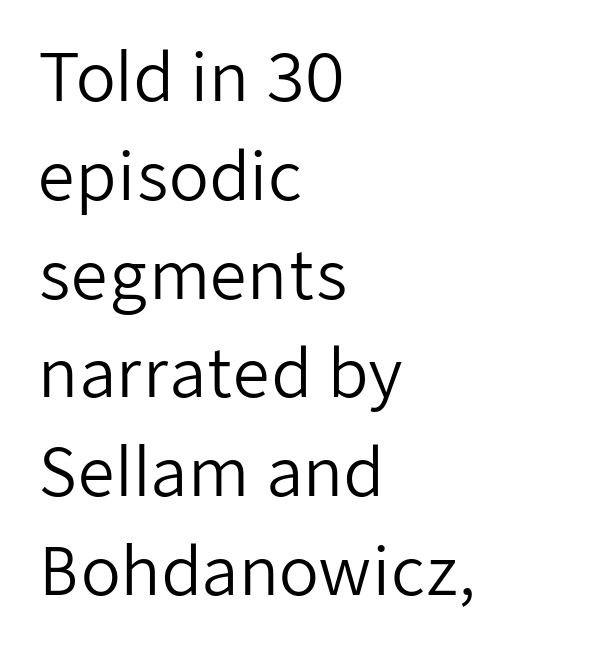
{"serif": "no", "italic": "no", "bold": "no", "weight": "regular", "width": "normal", "stroke_contrast": "low", "x_height": "medium", "monospaced": "no", "underline": "no", "align": "left", "line_spacing": "normal", "line_spacing_ratio": 1.52, "letter_spacing": "normal", "letter_spacing_em": 0.0, "glyph_px": 65}
